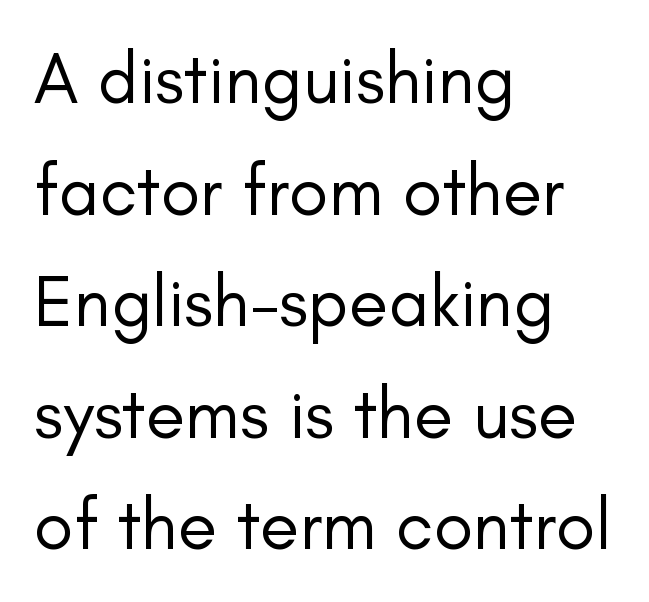
{"serif": "no", "italic": "no", "bold": "no", "weight": "regular", "width": "normal", "stroke_contrast": "low", "x_height": "small", "monospaced": "no", "underline": "no", "align": "left", "line_spacing": "normal", "line_spacing_ratio": 1.55, "letter_spacing": "normal", "letter_spacing_em": 0.0, "glyph_px": 72}
